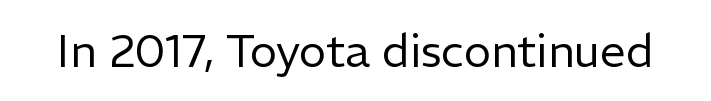
The image shows 46 px regular-weight sans-serif type, upright; set normal letter spacing, not underlined; low stroke contrast and a medium x-height.
